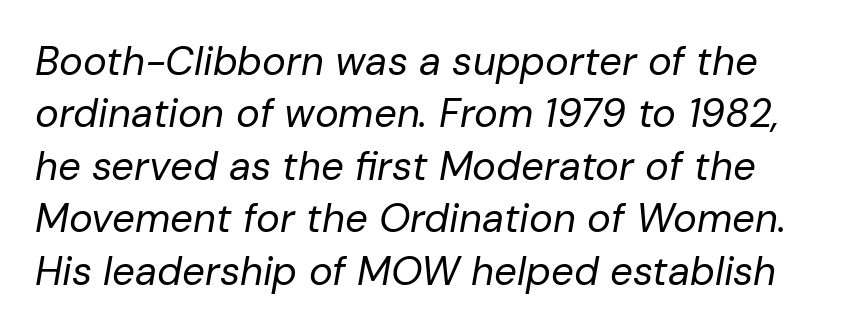
{"italic": "yes", "lean": "right", "slant_degrees": 10, "bold": "no", "weight": "regular", "width": "normal", "stroke_contrast": "low", "x_height": "medium", "monospaced": "no", "underline": "no", "line_spacing": "normal", "line_spacing_ratio": 1.31, "letter_spacing": "normal", "letter_spacing_em": 0.0, "glyph_px": 40}
